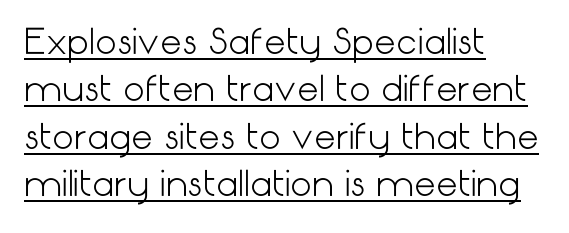
The rendering shows plain stroke endings on the letterforms — a sans-serif design. This sample carries an underscore along the baseline area. Regular leading. Glyph-to-glyph distance matches everyday printed text. Stem width sits at or under what a default text font uses.
